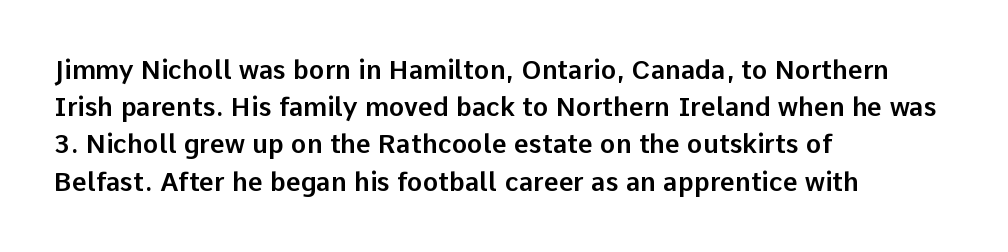
Q: Is the text italic (slanted)? A: No, it is upright.
Q: Is the text underlined? A: No.
Q: How is the paragraph aligned? A: Left-aligned.
Q: Is the spacing between letters normal or unusually wide? A: Normal.
Q: Is the spacing between lines tight, normal or loose? A: Normal.
